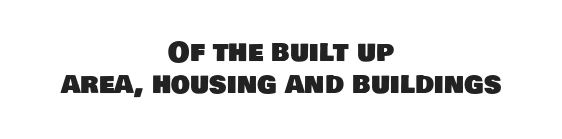
Default kerning and tracking; the words read as compact shapes. Underline: absent. Every row of glyphs is offset so its center matches the block's center.
